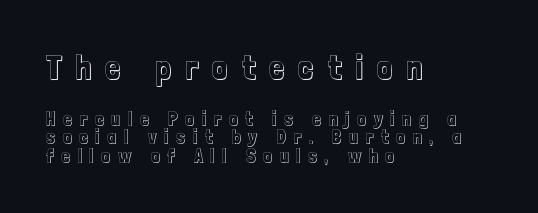
{"italic": "no", "width": "condensed", "x_height": "medium", "monospaced": "no", "underline": "no", "align": "left", "line_spacing": "tight", "line_spacing_ratio": 0.98, "letter_spacing": "wide", "letter_spacing_em": 0.42, "larger_block": "first", "size_ratio": 1.79, "glyph_px": 34}
